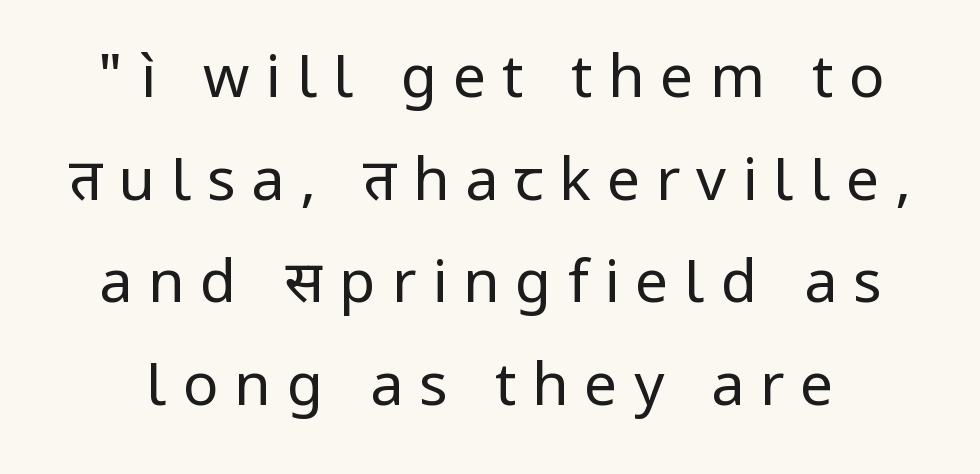
The image shows 59 px regular-weight sans-serif type, upright; set line spacing 1.74x, unusually wide letter spacing (+0.27 em), not underlined; low stroke contrast and a medium x-height.
